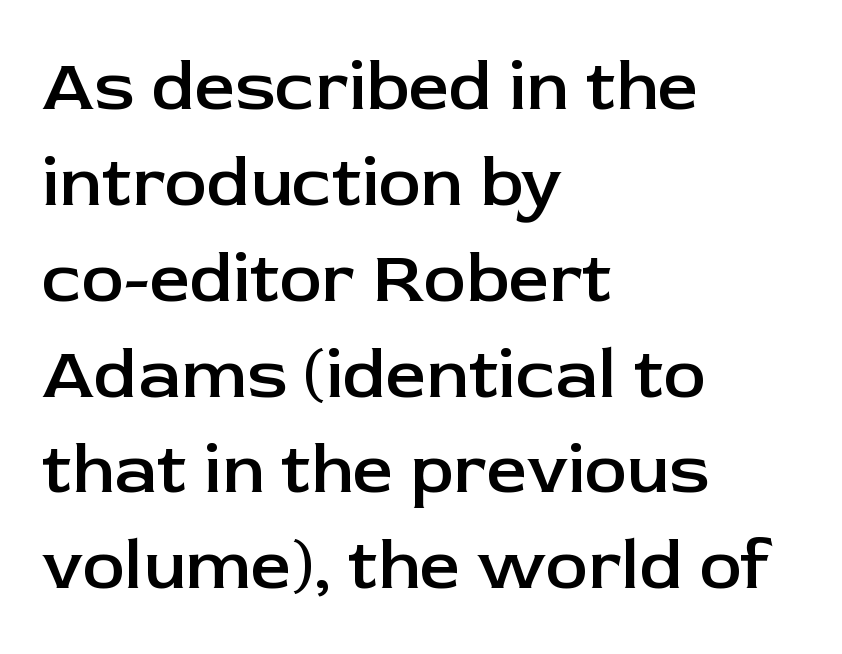
The image shows 71 px semibold sans-serif type, upright; set left-aligned, normal line spacing (1.35x), normal letter spacing, not underlined; low stroke contrast and a medium x-height.
